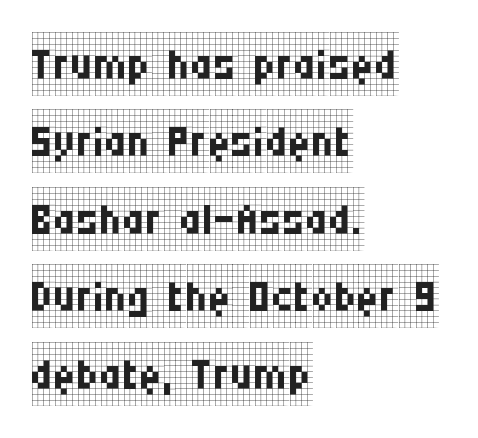
{"serif": "yes", "italic": "no", "bold": "no", "weight": "regular", "width": "condensed", "stroke_contrast": "low", "x_height": "large", "monospaced": "no", "underline": "no", "align": "left", "line_spacing_ratio": 1.23, "letter_spacing": "normal", "letter_spacing_em": 0.0, "glyph_px": 63}
